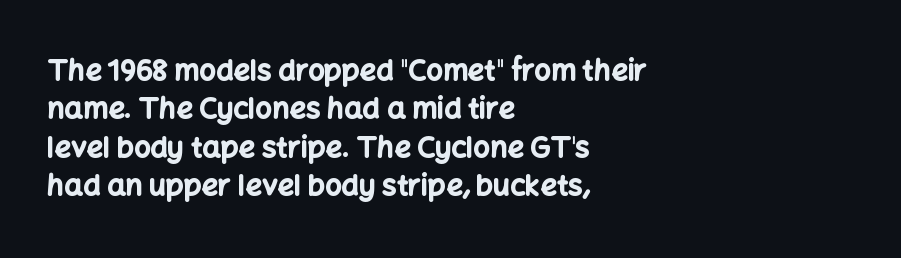
Q: Is the text bold? A: Yes.
Q: Is the text italic (slanted)? A: No, it is upright.
Q: Is the typeface a serif or a sans-serif typeface? A: Sans-serif.
Q: Is the text underlined? A: No.
Q: How is the paragraph aligned? A: Left-aligned.
Q: Is the spacing between letters normal or unusually wide? A: Normal.
Q: Is the spacing between lines tight, normal or loose? A: Normal.
Q: Width (condensed, normal, or wide)? A: Normal.
Q: Stroke contrast? A: Low.
Q: x-height? A: Medium.
Q: Monospaced? A: No.
